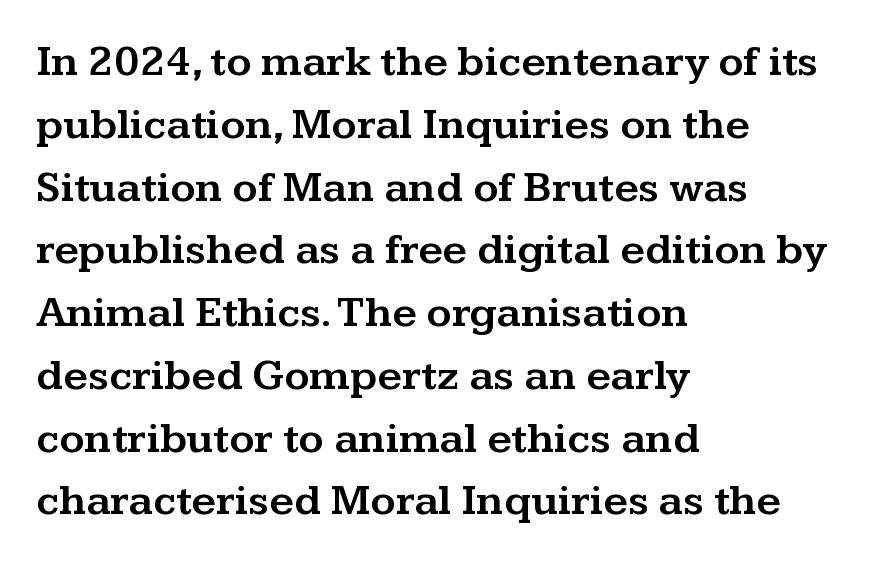
The type is set solid horizontally, with unmodified tracking. Old-style or modern, the face here clearly has serifs. Ordinary non-slanted type is in use. Successive baselines arrive at the customary interval. Alignment: flush left. Looks like regular typesetting: each glyph gets only the width it needs.
